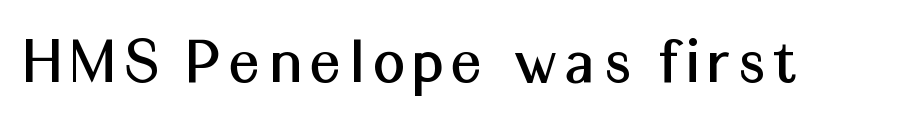
The image shows 69 px sans-serif type, upright; set not underlined; medium stroke contrast and a medium x-height.
